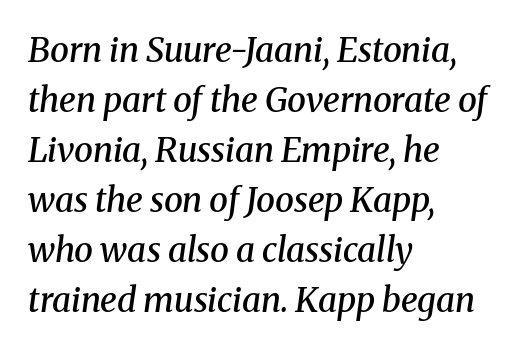
Layout note: lines flush left. Nothing unusual about the tracking: characters are spaced as the font intends. You could not count columns in this text — the font is proportionally spaced. Notice how the stems are inclined rather than vertical — that's the hallmark of italics.
